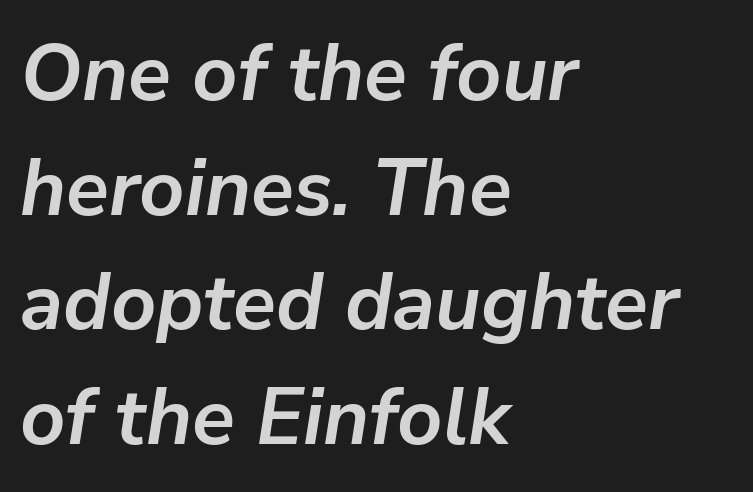
There is no visible air inserted between adjacent glyphs. Proportional: the letters do not fall into vertical columns. The characters look thick and weighty, a clear bold. Honestly, there is no underline to notice here at all. Looking at the ascenders, they clearly lean.
